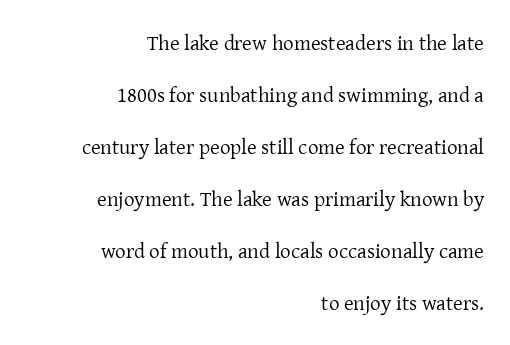
Short note: letters normally spaced. Heaviness? Minimal to ordinary, like unemphasized prose. Notice the wide empty band between every row — that's loose leading. Posture: vertical.
